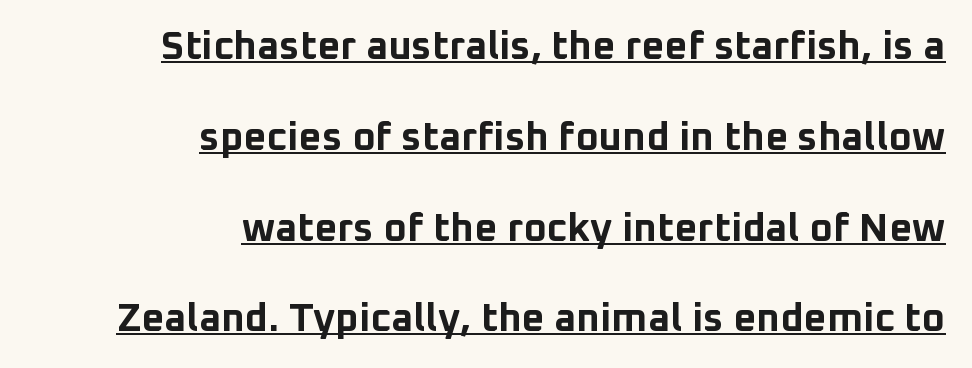
The image shows 40 px bold sans-serif type, upright; set right-aligned, loose line spacing (2.27x), normal letter spacing, underlined; low stroke contrast and a medium x-height.
